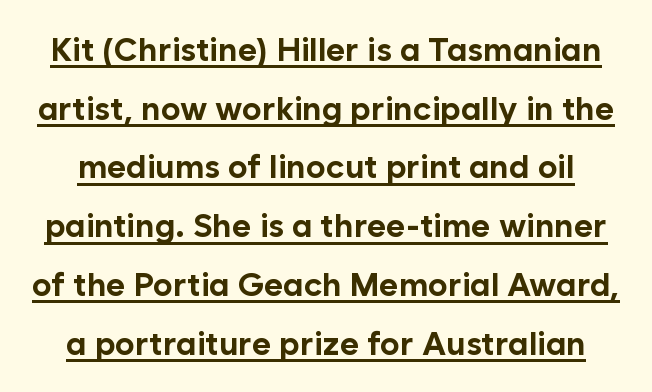
{"serif": "no", "italic": "no", "bold": "yes", "weight": "bold", "width": "normal", "stroke_contrast": "low", "x_height": "medium", "monospaced": "no", "underline": "yes", "line_spacing_ratio": 1.78, "letter_spacing": "normal", "letter_spacing_em": 0.0, "glyph_px": 33}
